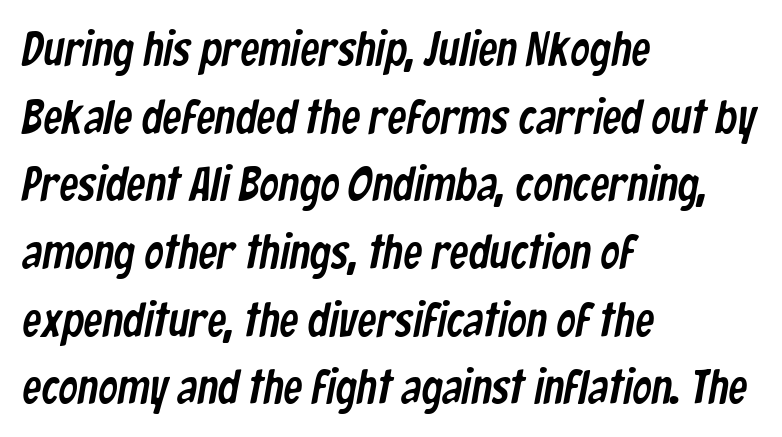
The image shows 48 px condensed sans-serif type; set left-aligned, normal line spacing (1.41x), normal letter spacing, not underlined; low stroke contrast and a medium x-height.
